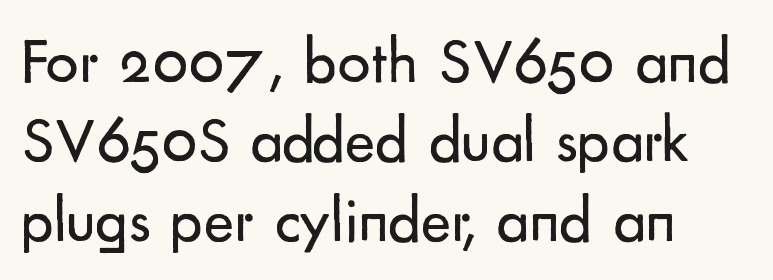
{"serif": "no", "italic": "no", "bold": "no", "weight": "regular", "width": "normal", "stroke_contrast": "low", "x_height": "small", "monospaced": "no", "underline": "no", "align": "left", "line_spacing_ratio": 1.22, "letter_spacing": "normal", "letter_spacing_em": 0.0, "glyph_px": 65}
